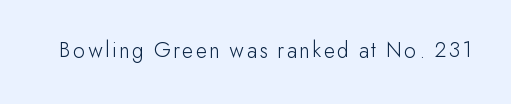
{"italic": "no", "bold": "no", "underline": "no", "glyph_px": 23}
